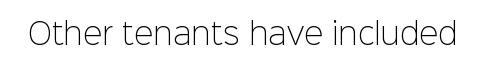
{"serif": "no", "italic": "no", "bold": "no", "weight": "light", "width": "normal", "stroke_contrast": "low", "x_height": "medium", "monospaced": "no", "underline": "no", "letter_spacing": "normal", "letter_spacing_em": 0.0, "glyph_px": 29}
